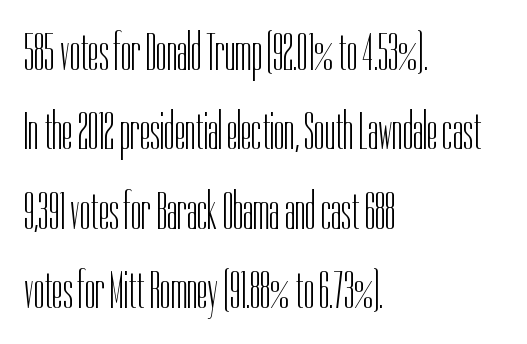
{"serif": "no", "italic": "no", "bold": "no", "weight": "light", "width": "condensed", "stroke_contrast": "low", "x_height": "medium", "monospaced": "no", "underline": "no", "align": "left", "line_spacing": "normal", "line_spacing_ratio": 1.5, "letter_spacing": "normal", "letter_spacing_em": 0.0, "glyph_px": 53}
